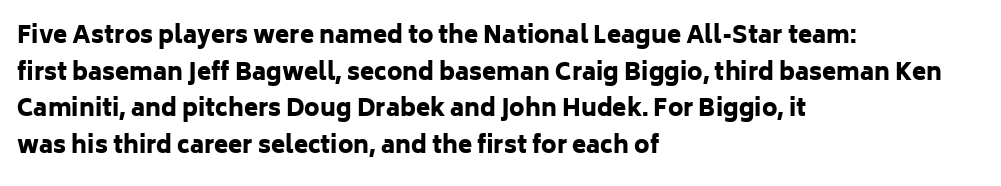
Visually the block forms a straight wall on the left and a jagged coastline on the right. The letters are bold, with thick, heavy strokes. The gap between lines stays unmarked. This sample keeps an unexceptional amount of space between lines. The horizontal fit of the characters is conventional and even. Vertical strokes here are truly vertical.
